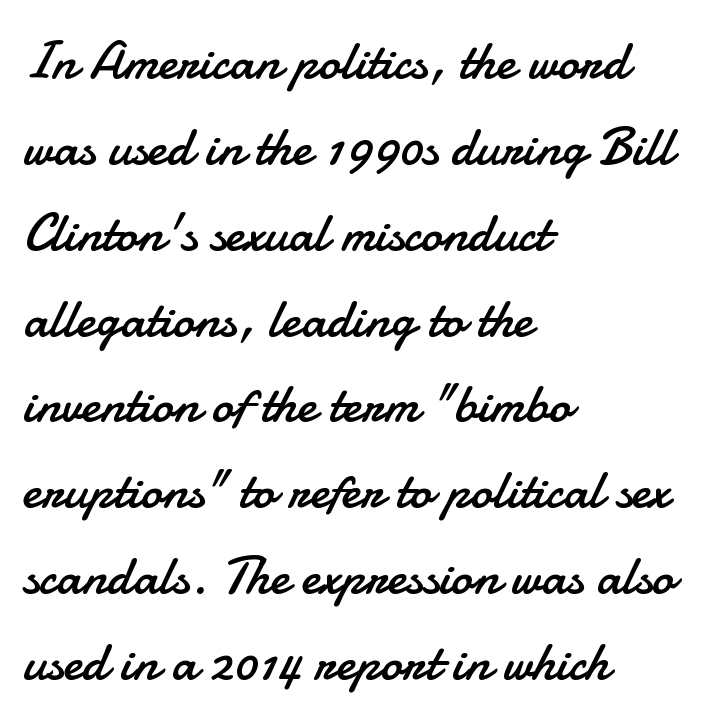
Q: Is the text bold? A: No.
Q: Is the text italic (slanted)? A: Yes.
Q: Is the typeface a serif or a sans-serif typeface? A: Sans-serif.
Q: Is the text underlined? A: No.
Q: How is the paragraph aligned? A: Left-aligned.
Q: Is the spacing between letters normal or unusually wide? A: Normal.
Q: Is the spacing between lines tight, normal or loose? A: Normal.
Q: Width (condensed, normal, or wide)? A: Normal.
Q: Stroke contrast? A: Low.
Q: x-height? A: Small.
Q: Monospaced? A: No.
